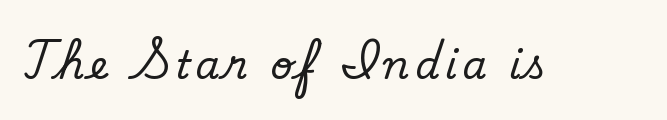
Underlining? Definitely not there. No feet cap the strokes, marking this as sans-serif type. Each letter keeps its own natural width here, so spacing adapts to shape. Unbolded letterforms with no extra heft.
